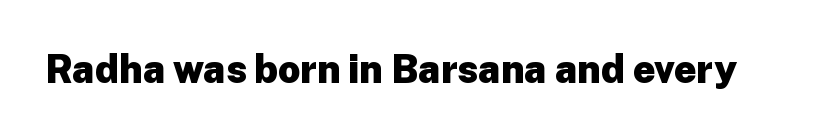
The image shows 39 px heavy sans-serif type, upright; set normal letter spacing, not underlined; low stroke contrast and a medium x-height.
